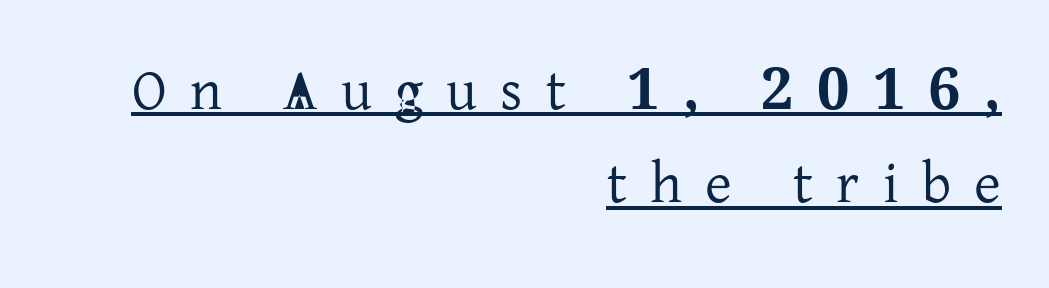
Unlike a clean sans, this face finishes its strokes with serifs. Varying glyph widths throughout — classic text-font behaviour. This sample uses expanded letter spacing, leaving extra air between glyphs. This rendering uses right alignment, leaving the left contour irregular.
